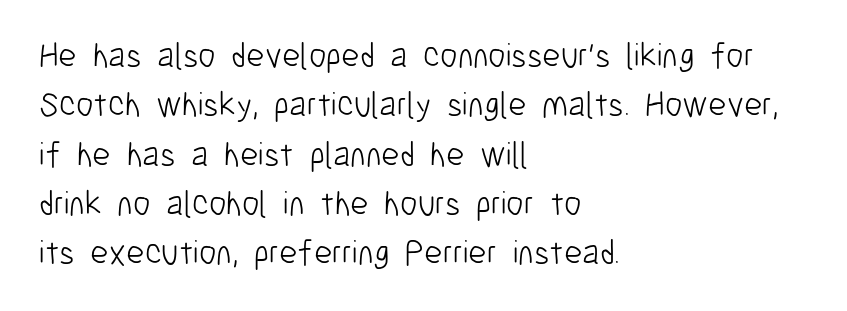
The compositor pushed each line to the left boundary. These lines are composed in type without serifs. Counters stay open thanks to moderate or lighter strokes. Looks like regular typesetting: each glyph gets only the width it needs.
